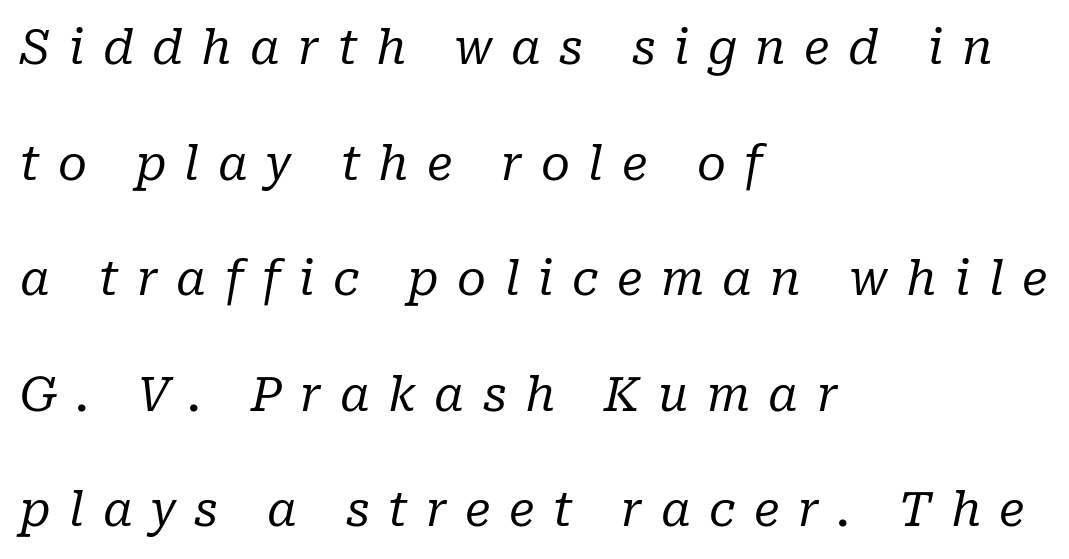
Q: Is the text bold? A: No.
Q: Is the text italic (slanted)? A: Yes, it leans right by about 10 degrees.
Q: Is the typeface a serif or a sans-serif typeface? A: Serif.
Q: Is the text underlined? A: No.
Q: How is the paragraph aligned? A: Left-aligned.
Q: Is the spacing between letters normal or unusually wide? A: Unusually wide.
Q: Is the spacing between lines tight, normal or loose? A: Loose.
Q: Width (condensed, normal, or wide)? A: Normal.
Q: Stroke contrast? A: Low.
Q: x-height? A: Medium.
Q: Monospaced? A: No.
